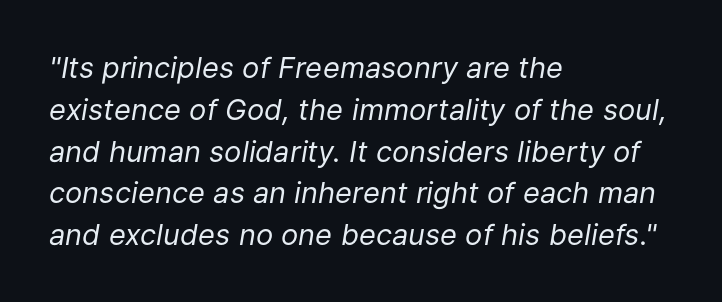
The image shows 29 px regular-weight type, italic (leaning right); set left-aligned, normal line spacing (1.44x), normal letter spacing, not underlined; low stroke contrast and a medium x-height.
